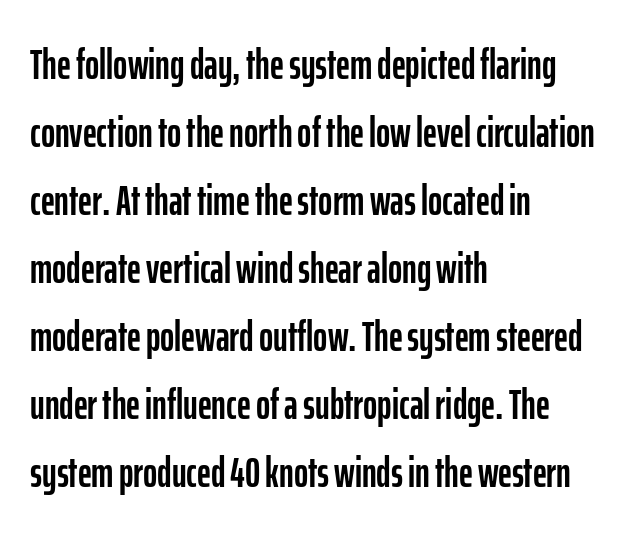
Q: Is the text italic (slanted)? A: No, it is upright.
Q: Is the typeface a serif or a sans-serif typeface? A: Sans-serif.
Q: Is the text underlined? A: No.
Q: How is the paragraph aligned? A: Left-aligned.
Q: Is the spacing between letters normal or unusually wide? A: Normal.
Q: Is the spacing between lines tight, normal or loose? A: Normal.
Q: Width (condensed, normal, or wide)? A: Condensed.
Q: Stroke contrast? A: Low.
Q: x-height? A: Medium.
Q: Monospaced? A: No.
